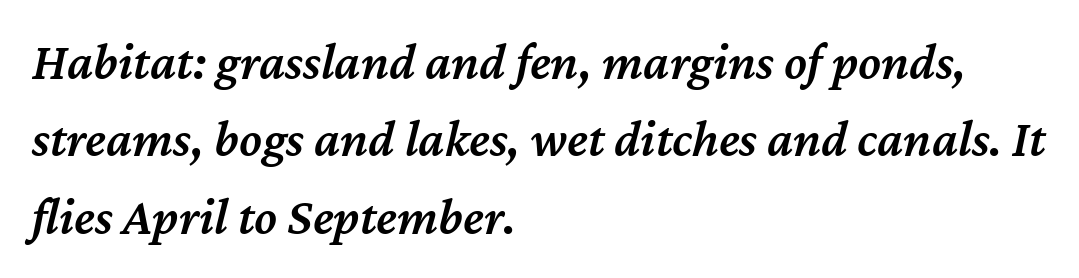
{"italic": "yes", "lean": "right", "slant_degrees": 12, "bold": "semi", "weight": "semibold", "width": "normal", "stroke_contrast": "medium", "x_height": "medium", "monospaced": "no", "underline": "no", "align": "left", "line_spacing": "normal", "line_spacing_ratio": 1.49, "letter_spacing": "normal", "letter_spacing_em": 0.0, "glyph_px": 52}
